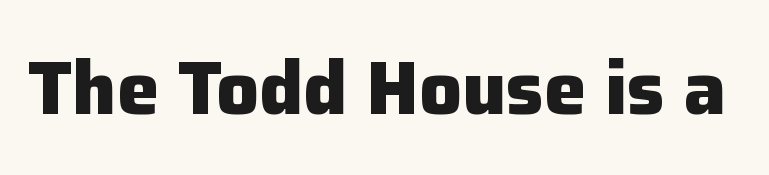
{"serif": "no", "italic": "no", "bold": "yes", "weight": "heavy", "width": "normal", "stroke_contrast": "low", "x_height": "medium", "monospaced": "no", "underline": "no", "letter_spacing": "normal", "letter_spacing_em": 0.0, "glyph_px": 75}
